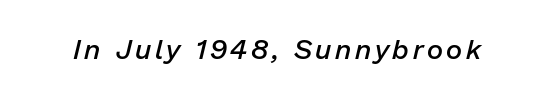
The words here are not underlined. Posture: slanted. Proportional: the letters do not fall into vertical columns. This is moderately heavy type, rendered in semibold.
